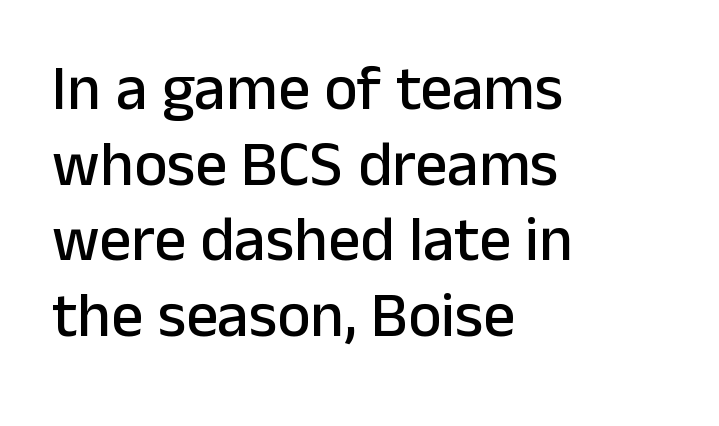
The image shows 63 px sans-serif type, upright; set left-aligned, line spacing 1.2x, normal letter spacing, not underlined; low stroke contrast and a medium x-height.
